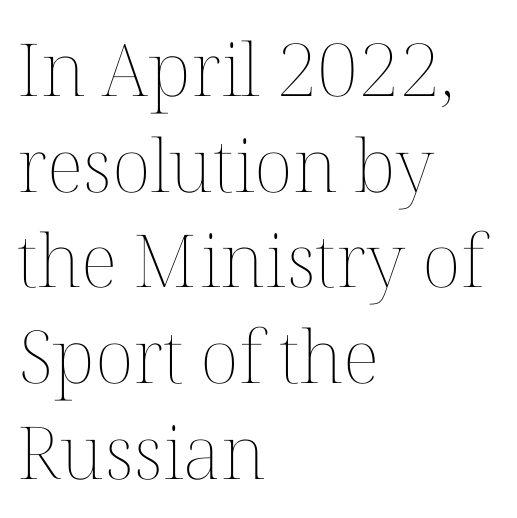
{"italic": "no", "bold": "no", "weight": "thin", "width": "normal", "stroke_contrast": "medium", "x_height": "medium", "monospaced": "no", "underline": "no", "align": "left", "line_spacing": "normal", "line_spacing_ratio": 1.31, "letter_spacing": "normal", "letter_spacing_em": 0.0, "glyph_px": 73}
